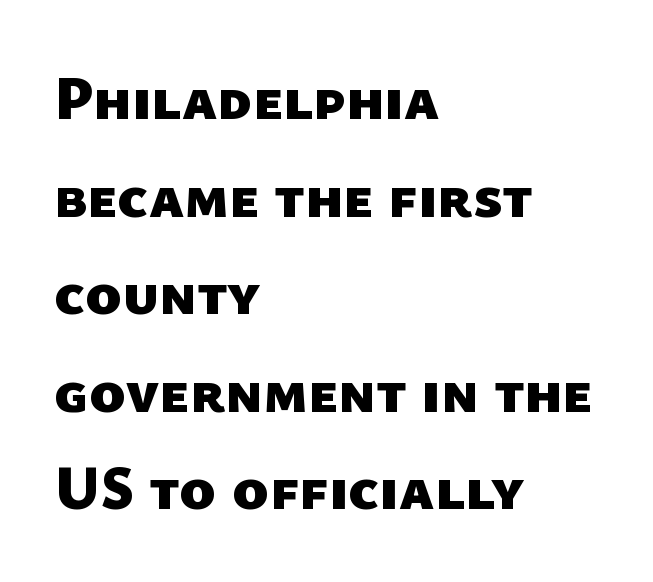
Q: Is the text bold? A: Yes.
Q: Is the typeface a serif or a sans-serif typeface? A: Sans-serif.
Q: Is the text underlined? A: No.
Q: How is the paragraph aligned? A: Left-aligned.
Q: Is the spacing between letters normal or unusually wide? A: Normal.
Q: Is the spacing between lines tight, normal or loose? A: Normal.
Q: Width (condensed, normal, or wide)? A: Normal.
Q: Stroke contrast? A: Low.
Q: x-height? A: Medium.
Q: Monospaced? A: No.
